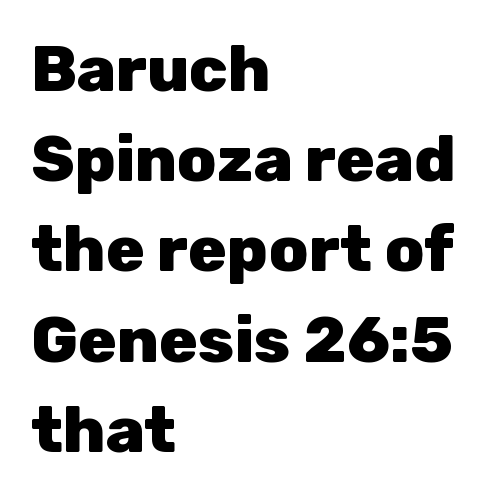
Notice how the stems are strictly vertical — no italics here. Bold? Absolutely — the strokes are thick and heavy. Glance below the letters and you will spot only blank space. The passage shown is typed in a proportional face where columns would drift. Typeset ragged right — the left edge is the straight one.
